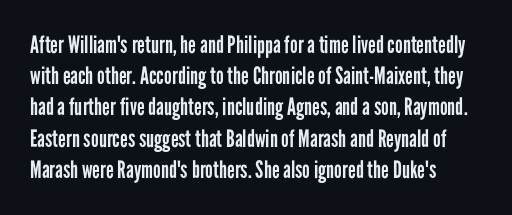
The ragged edge is on the right, which tells us the setting is flush left. The passage shown is not underscored anywhere. These lines were composed using upright roman letters. This sample uses plain, unmodified letter spacing. Reading down the column, the eye jumps a familiar distance to each next line.
